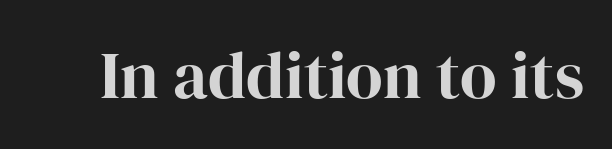
{"serif": "yes", "italic": "no", "bold": "yes", "weight": "bold", "width": "normal", "stroke_contrast": "high", "x_height": "medium", "monospaced": "no", "underline": "no", "letter_spacing": "normal", "letter_spacing_em": 0.0, "glyph_px": 67}
